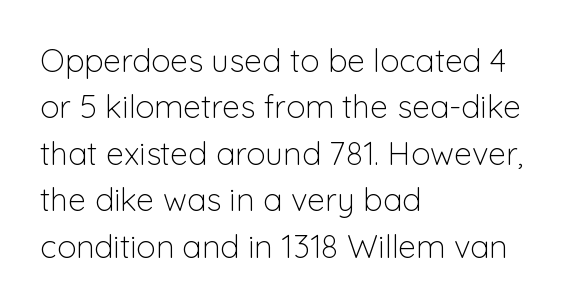
Q: Is the text bold? A: No.
Q: Is the text italic (slanted)? A: No, it is upright.
Q: Is the typeface a serif or a sans-serif typeface? A: Sans-serif.
Q: Is the text underlined? A: No.
Q: How is the paragraph aligned? A: Left-aligned.
Q: Is the spacing between letters normal or unusually wide? A: Normal.
Q: Is the spacing between lines tight, normal or loose? A: Normal.
Q: Width (condensed, normal, or wide)? A: Normal.
Q: Stroke contrast? A: Low.
Q: x-height? A: Medium.
Q: Monospaced? A: No.
